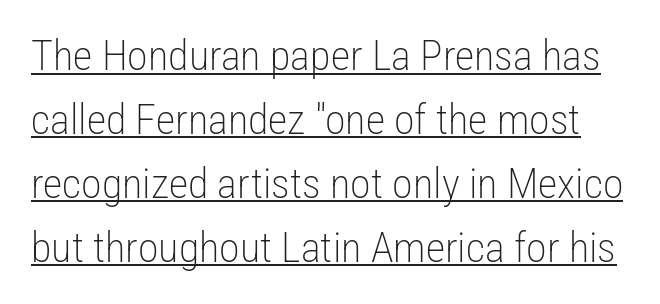
These characters rest on top of a visible drawn line. The letters stand upright; this is a roman face. Counters stay open thanks to moderate or lighter strokes. The letters advance in unequal steps, a hallmark of proportional type. The passage shown stacks its lines at a standard gap.
